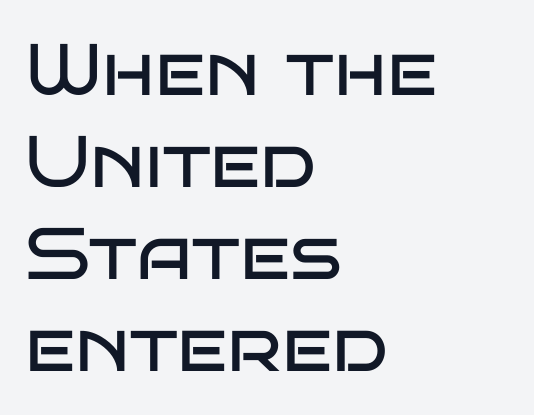
{"serif": "no", "italic": "no", "bold": "no", "weight": "regular", "width": "wide", "stroke_contrast": "low", "x_height": "large", "monospaced": "no", "underline": "no", "align": "left", "line_spacing": "normal", "line_spacing_ratio": 1.26, "letter_spacing": "normal", "letter_spacing_em": 0.0, "glyph_px": 73}
